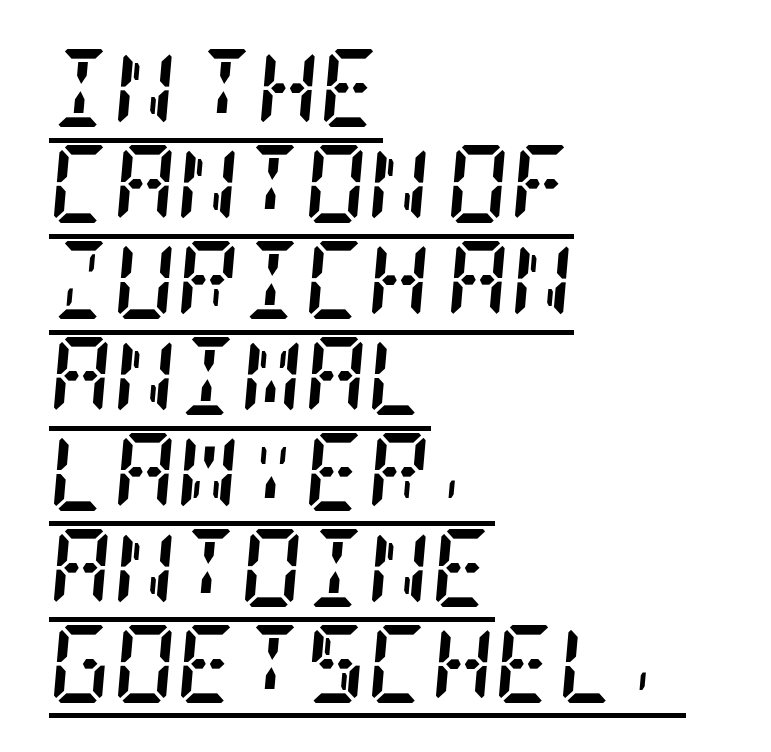
One-word summary of the alignment: left. This is heavy type, rendered in bold. The specimen includes a rule beneath the text block's lines. The type is set solid horizontally, with unmodified tracking. Slanted lettering throughout. The letters carry serifs — small finishing strokes at the ends of their stems.
